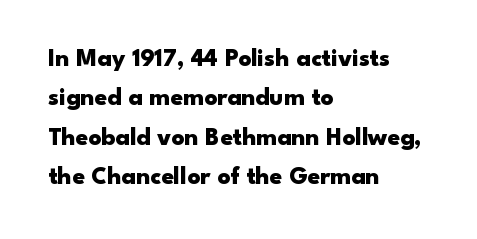
Q: Is the text bold? A: Yes.
Q: Is the text italic (slanted)? A: No, it is upright.
Q: Is the text underlined? A: No.
Q: How is the paragraph aligned? A: Left-aligned.
Q: Is the spacing between letters normal or unusually wide? A: Normal.
Q: Is the spacing between lines tight, normal or loose? A: Normal.
